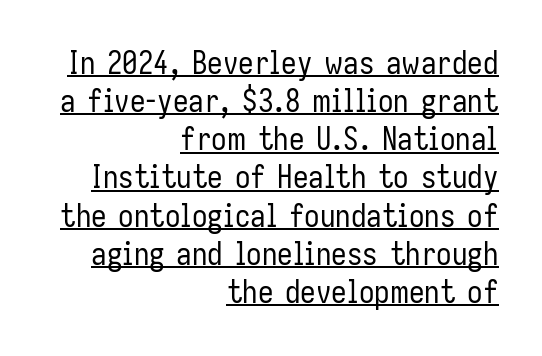
The image shows 31 px regular-weight, condensed sans-serif type, upright; set right-aligned, line spacing 1.23x, normal letter spacing, underlined; low stroke contrast and a medium x-height.
